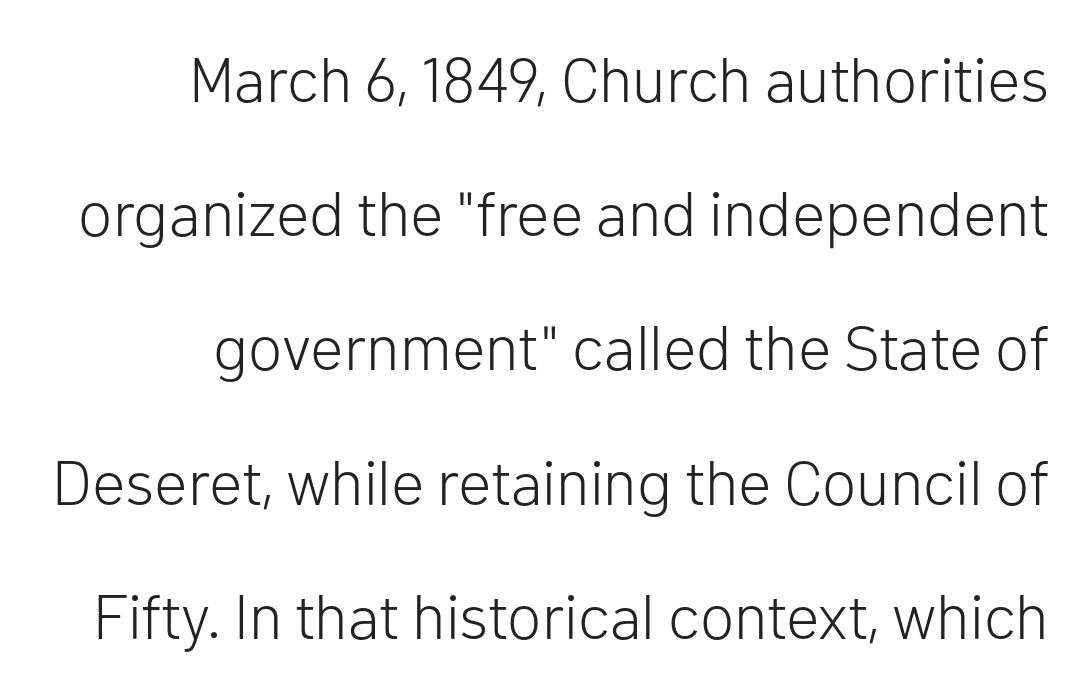
The image shows 63 px light sans-serif type, upright; set right-aligned, loose line spacing (2.13x), normal letter spacing, not underlined; low stroke contrast and a medium x-height.
